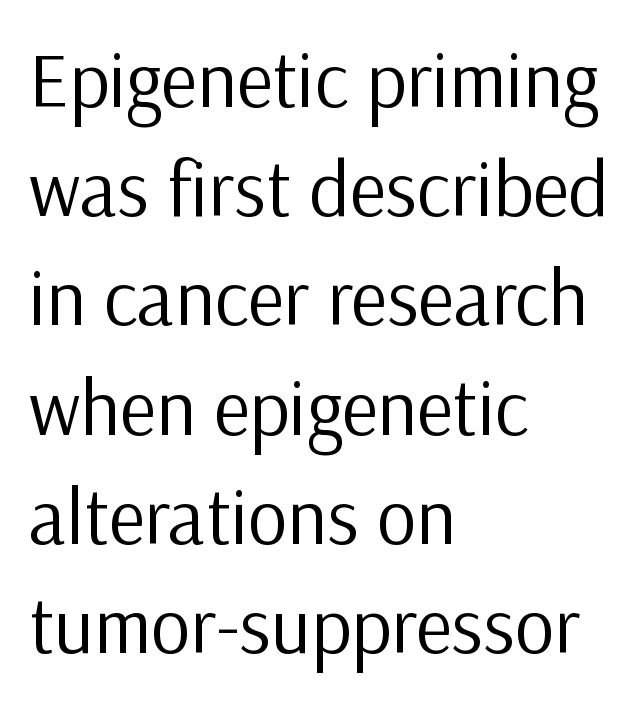
{"serif": "no", "italic": "no", "bold": "no", "weight": "regular", "width": "normal", "stroke_contrast": "low", "x_height": "medium", "monospaced": "no", "underline": "no", "align": "left", "line_spacing": "normal", "line_spacing_ratio": 1.4, "letter_spacing": "normal", "letter_spacing_em": 0.0, "glyph_px": 78}
